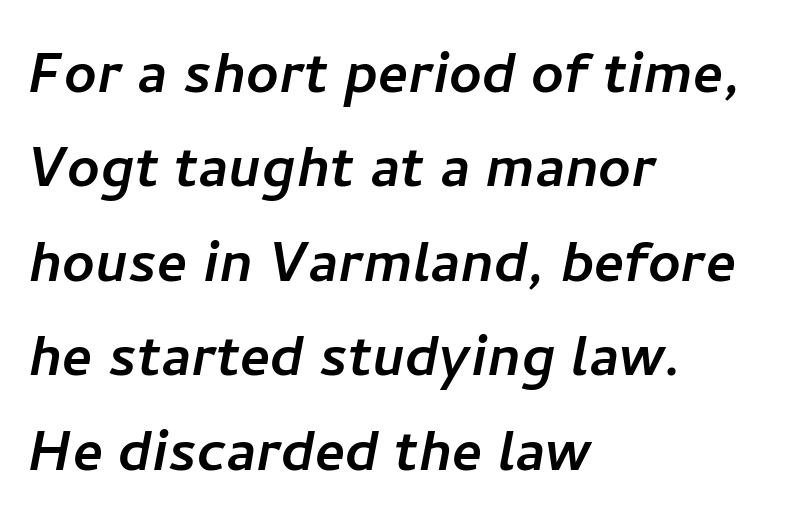
Compared with a centered layout, this one pins lines to the left instead. The string is rendered with underlining switched off. A sans-serif font was chosen for this passage. The rows are spaced the way most documents space them.
